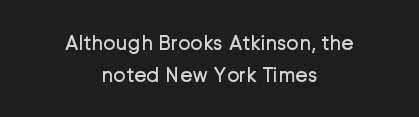
Q: Is the text bold? A: No.
Q: Is the text italic (slanted)? A: No, it is upright.
Q: Is the text underlined? A: No.
Q: How is the paragraph aligned? A: Centered.
Q: Is the spacing between letters normal or unusually wide? A: Normal.
Q: Is the spacing between lines tight, normal or loose? A: Normal.
